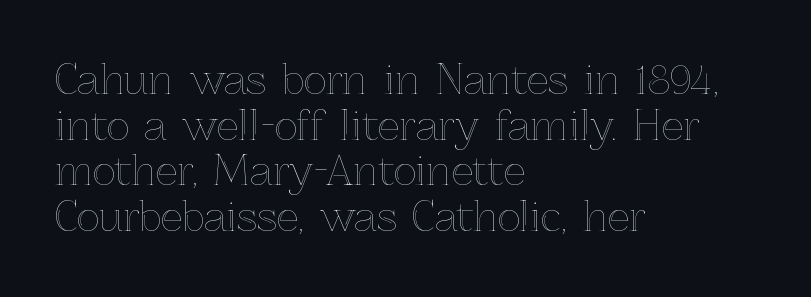
A classic flush-left, rag-right setting is used for this passage. The passage shown is not underscored anywhere. Do the characters align in a grid? No, the font is proportional. This sample uses plain, unmodified letter spacing. The font's upright variant was chosen for this text.
